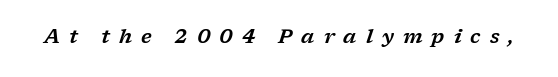
The image shows 20 px text type, italic (leaning right); set unusually wide letter spacing (+0.45 em), not underlined.
